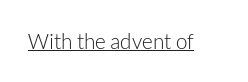
The image shows 21 px text type, upright; set normal letter spacing, underlined.
